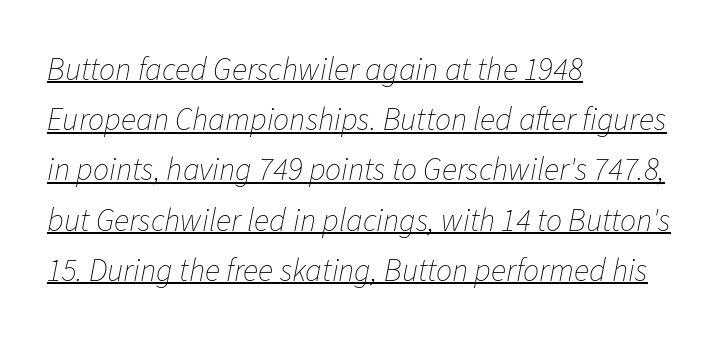
The image shows 32 px thin type, italic (leaning right); set left-aligned, normal line spacing (1.57x), normal letter spacing, underlined; low stroke contrast and a medium x-height.
